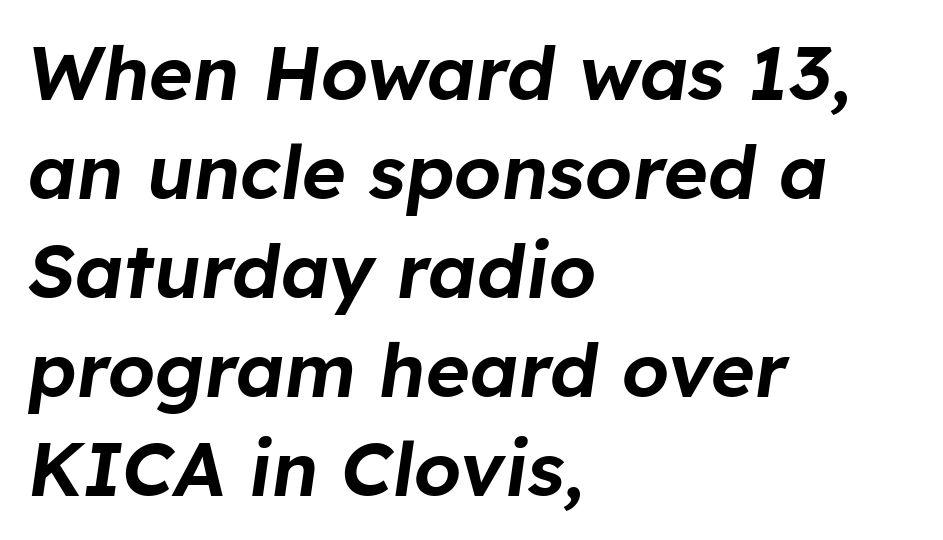
The image shows 75 px text type, italic (leaning right); set left-aligned, normal line spacing (1.32x), normal letter spacing, not underlined; low stroke contrast and a medium x-height.
